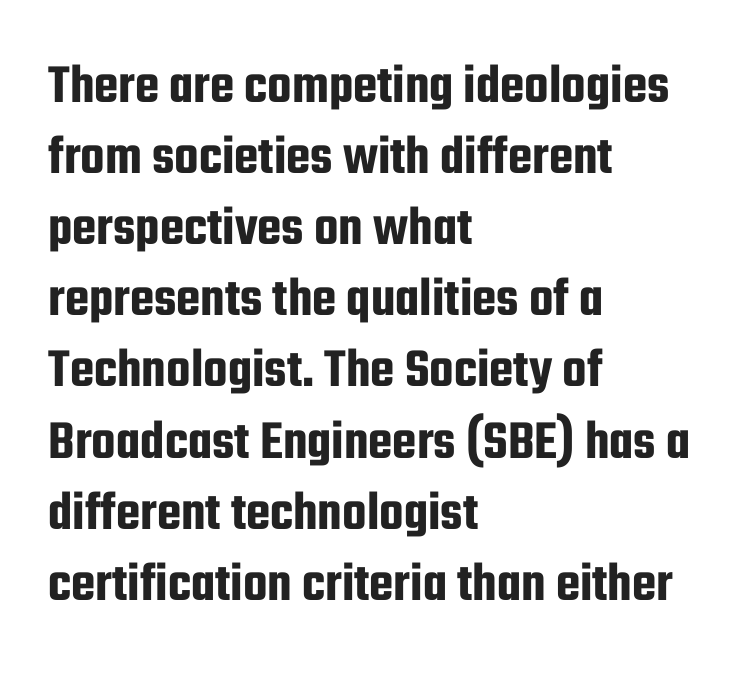
Here the designer chose a conventional face with non-uniform glyph widths. How would I describe the line gaps? Plain and ordinary. The string is rendered with underlining switched off. Is the block centered? No — it sits flush against the left margin. This is sans-serif lettering, the kind often seen on screens and signage.
